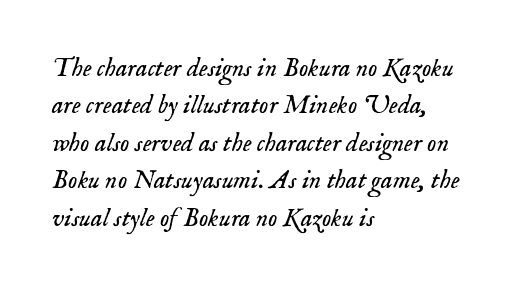
The image shows 26 px text type, italic (leaning right); set left-aligned, normal line spacing (1.44x), normal letter spacing, not underlined.
